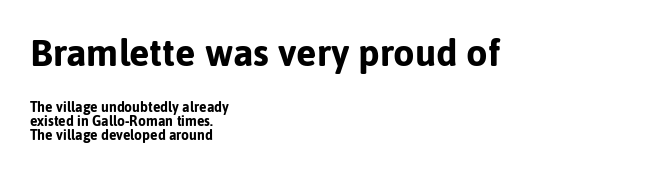
The image shows 38 px bold sans-serif type, upright; set left-aligned, tight line spacing (0.99x), normal letter spacing, not underlined; the first (top) block is 2.71x larger; low stroke contrast and a medium x-height.
